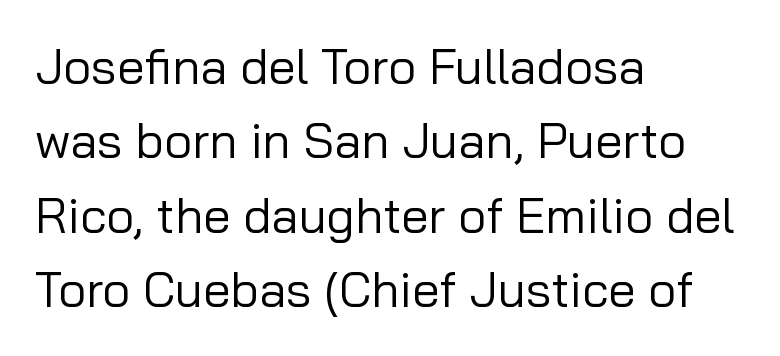
{"serif": "no", "italic": "no", "bold": "no", "weight": "regular", "width": "normal", "stroke_contrast": "low", "x_height": "medium", "monospaced": "no", "underline": "no", "align": "left", "line_spacing": "normal", "line_spacing_ratio": 1.52, "letter_spacing": "normal", "letter_spacing_em": 0.0, "glyph_px": 49}
